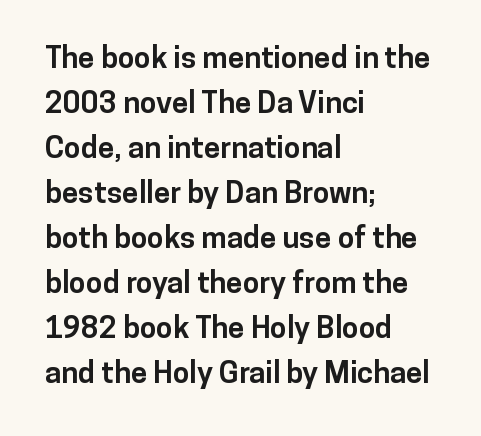
Q: Is the text bold? A: Yes.
Q: Is the text italic (slanted)? A: No, it is upright.
Q: Is the typeface a serif or a sans-serif typeface? A: Sans-serif.
Q: Is the text underlined? A: No.
Q: How is the paragraph aligned? A: Left-aligned.
Q: Is the spacing between letters normal or unusually wide? A: Normal.
Q: Is the spacing between lines tight, normal or loose? A: Normal.
Q: Width (condensed, normal, or wide)? A: Normal.
Q: Stroke contrast? A: Low.
Q: x-height? A: Medium.
Q: Monospaced? A: No.
